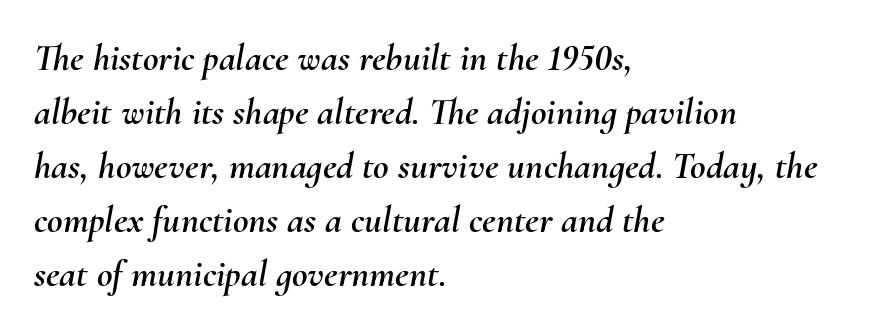
{"italic": "yes", "lean": "right", "slant_degrees": 10, "width": "normal", "stroke_contrast": "medium", "x_height": "small", "monospaced": "no", "underline": "no", "align": "left", "line_spacing": "normal", "line_spacing_ratio": 1.42, "letter_spacing": "normal", "letter_spacing_em": 0.0, "glyph_px": 38}
